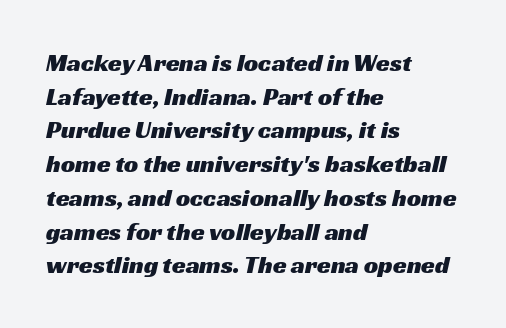
Q: Is the text underlined? A: No.
Q: How is the paragraph aligned? A: Left-aligned.
Q: Is the spacing between letters normal or unusually wide? A: Normal.
Q: Is the spacing between lines tight, normal or loose? A: Normal.
